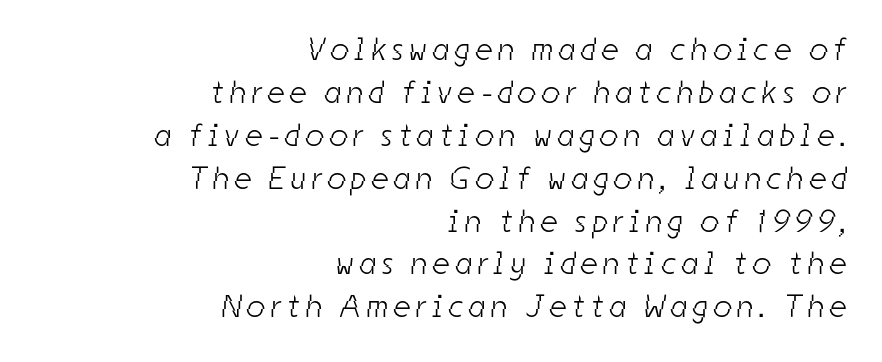
The lines sit at an ordinary, default distance from one another. I'd call this a sans setting — the letters go barefoot. The weight would be labelled regular, book, light, or lighter still. Varying glyph widths throughout — classic text-font behaviour. Caption: multi-line text, flush right, ragged left. Underline: absent.
